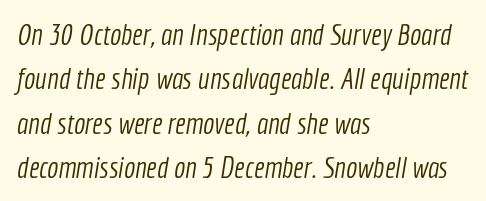
{"serif": "no", "bold": "no", "weight": "light", "width": "condensed", "x_height": "medium", "monospaced": "no", "underline": "no", "align": "left", "line_spacing": "normal", "line_spacing_ratio": 1.48, "letter_spacing": "normal", "letter_spacing_em": 0.0, "glyph_px": 30}
